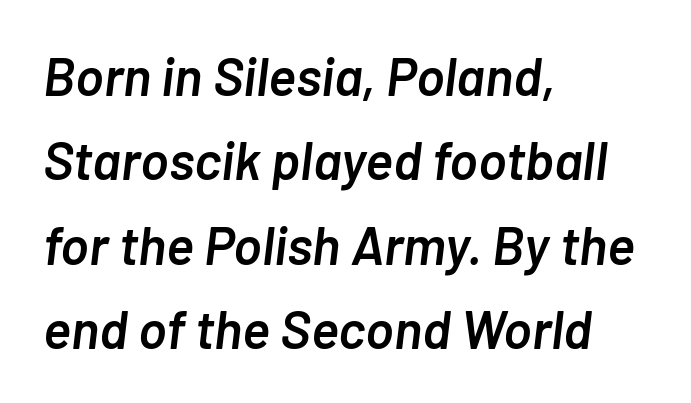
The image shows 53 px semibold type, italic (leaning right); set left-aligned, normal line spacing (1.59x), normal letter spacing, not underlined; low stroke contrast and a medium x-height.
